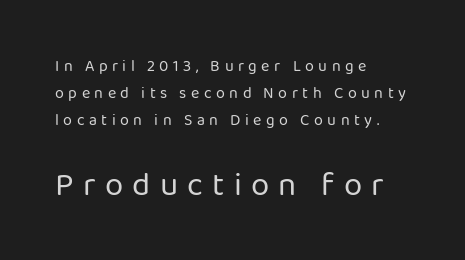
The image shows 33 px regular-weight sans-serif type, upright; set left-aligned, normal line spacing (1.7x), unusually wide letter spacing (+0.28 em), not underlined; the second (bottom) block is 2.06x larger; low stroke contrast and a medium x-height.
